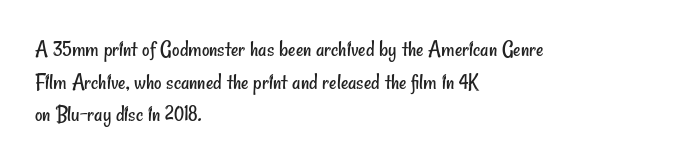
The image shows 23 px text type; set left-aligned, normal line spacing (1.42x), normal letter spacing, not underlined.
